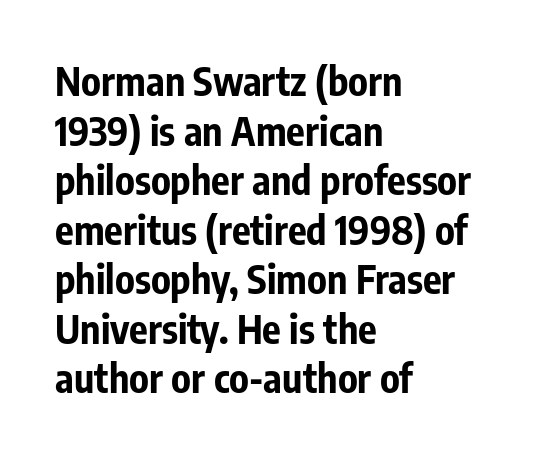
The image shows 39 px bold, condensed sans-serif type, upright; set left-aligned, normal line spacing (1.27x), normal letter spacing, not underlined; low stroke contrast and a medium x-height.
